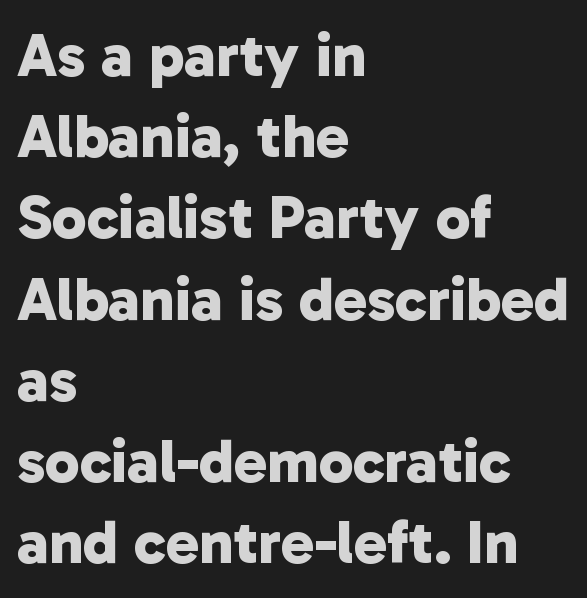
The image shows 62 px bold sans-serif type; set left-aligned, normal line spacing (1.31x), normal letter spacing, not underlined; low stroke contrast and a medium x-height.
